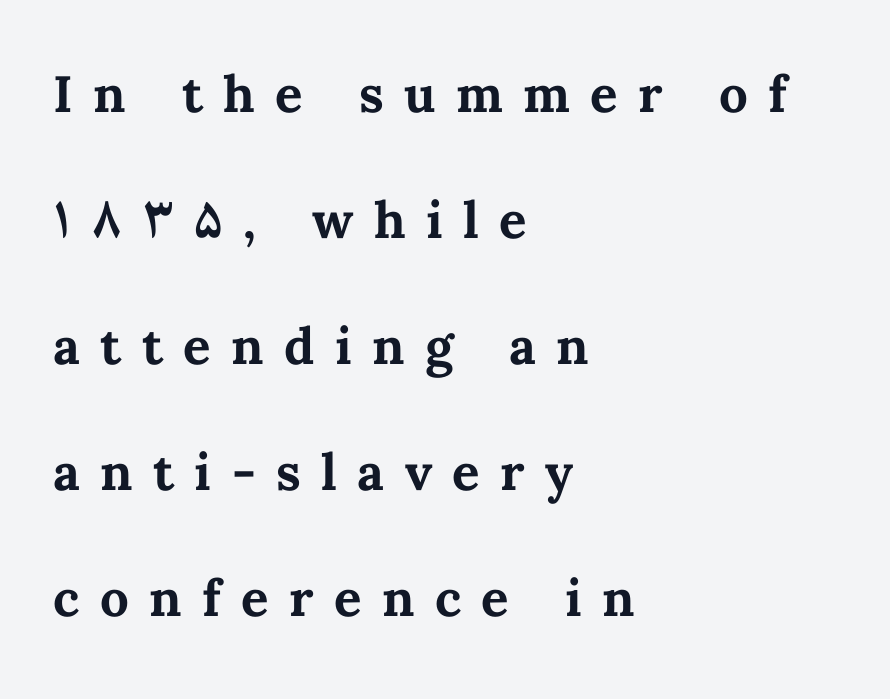
In terms of leading, this rendering errs on the spacious side. Here the designer chose a conventional face with non-uniform glyph widths. The type is letterspaced generously, with wide tracking. Plain, unruled lines of type.
